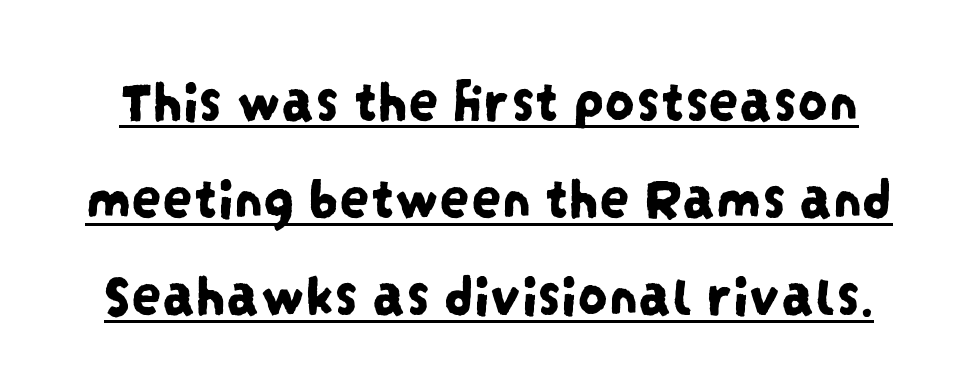
{"serif": "no", "width": "condensed", "stroke_contrast": "low", "x_height": "large", "monospaced": "no", "underline": "yes", "line_spacing": "normal", "line_spacing_ratio": 1.62, "letter_spacing": "normal", "letter_spacing_em": 0.0, "glyph_px": 60}
